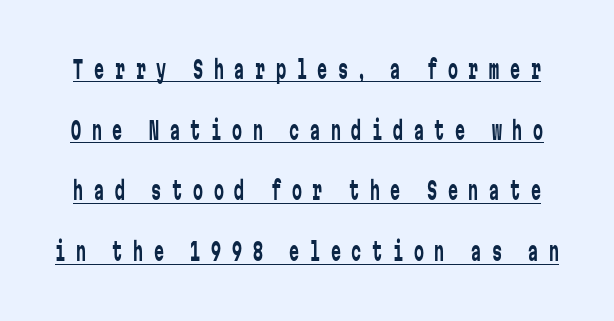
The image shows 25 px text type, upright; set loose line spacing (2.43x), unusually wide letter spacing (+0.43 em), underlined.
